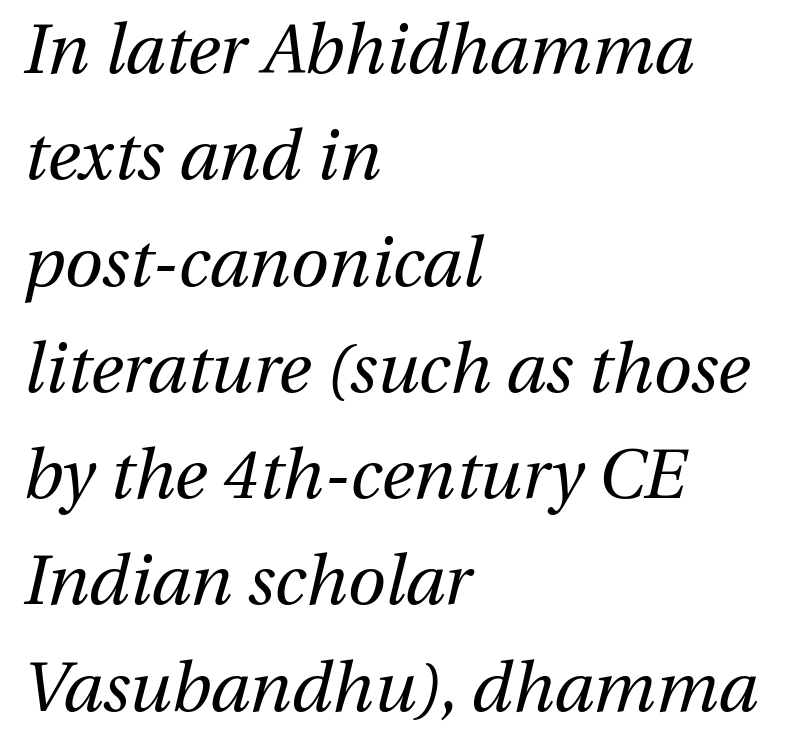
The image shows 69 px regular-weight type, italic (leaning right); set left-aligned, normal line spacing (1.54x), normal letter spacing, not underlined; medium stroke contrast and a medium x-height.
